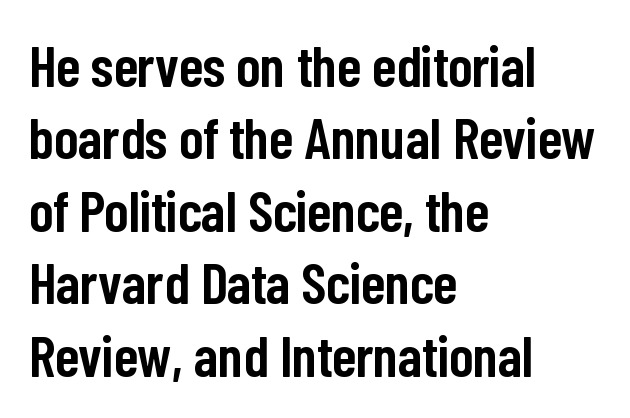
Q: Is the text bold? A: Semi-bold.
Q: Is the text italic (slanted)? A: No, it is upright.
Q: Is the typeface a serif or a sans-serif typeface? A: Sans-serif.
Q: Is the text underlined? A: No.
Q: How is the paragraph aligned? A: Left-aligned.
Q: Is the spacing between letters normal or unusually wide? A: Normal.
Q: Is the spacing between lines tight, normal or loose? A: Normal.
Q: Width (condensed, normal, or wide)? A: Condensed.
Q: Stroke contrast? A: Low.
Q: x-height? A: Medium.
Q: Monospaced? A: No.
